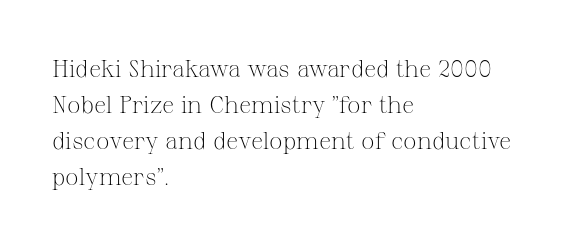
{"italic": "no", "bold": "no", "underline": "no", "align": "left", "line_spacing": "normal", "line_spacing_ratio": 1.5, "letter_spacing": "normal", "letter_spacing_em": 0.0, "glyph_px": 24}
